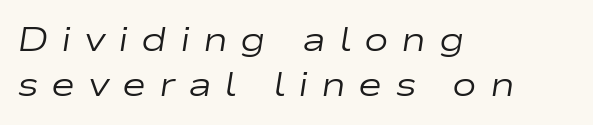
Q: Is the text bold? A: No.
Q: Is the text italic (slanted)? A: Yes, it leans right by about 9 degrees.
Q: Is the text underlined? A: No.
Q: How is the paragraph aligned? A: Left-aligned.
Q: Is the spacing between letters normal or unusually wide? A: Unusually wide.
Q: Is the spacing between lines tight, normal or loose? A: Normal.
Q: Width (condensed, normal, or wide)? A: Wide.
Q: Stroke contrast? A: Low.
Q: x-height? A: Medium.
Q: Monospaced? A: No.
